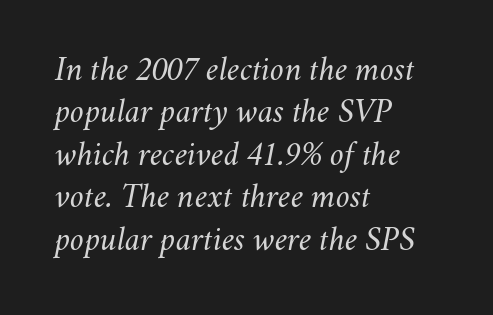
{"italic": "yes", "lean": "right", "slant_degrees": 11, "bold": "no", "weight": "regular", "width": "normal", "stroke_contrast": "medium", "x_height": "small", "monospaced": "no", "underline": "no", "align": "left", "line_spacing": "normal", "line_spacing_ratio": 1.25, "letter_spacing": "normal", "letter_spacing_em": 0.0, "glyph_px": 34}
